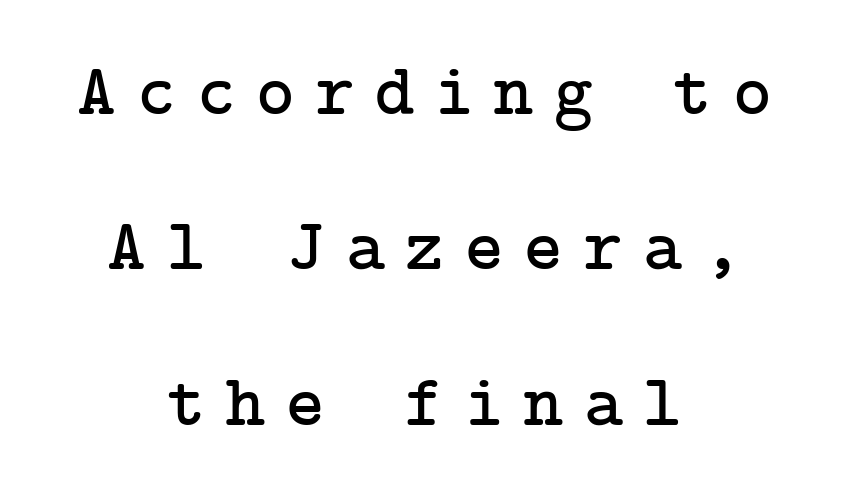
Q: Is the text italic (slanted)? A: No, it is upright.
Q: Is the typeface a serif or a sans-serif typeface? A: Serif.
Q: Is the text underlined? A: No.
Q: How is the paragraph aligned? A: Centered.
Q: Is the spacing between letters normal or unusually wide? A: Unusually wide.
Q: Is the spacing between lines tight, normal or loose? A: Loose.
Q: Width (condensed, normal, or wide)? A: Normal.
Q: Stroke contrast? A: Low.
Q: x-height? A: Medium.
